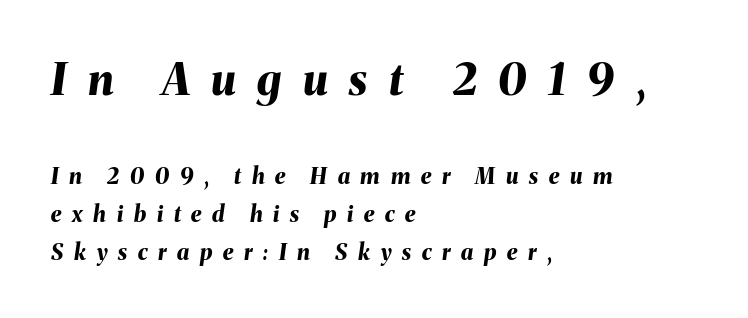
{"italic": "yes", "lean": "right", "slant_degrees": 8, "bold": "yes", "weight": "bold", "width": "normal", "stroke_contrast": "medium", "x_height": "medium", "monospaced": "no", "underline": "no", "align": "left", "line_spacing_ratio": 1.73, "letter_spacing": "wide", "letter_spacing_em": 0.49, "larger_block": "first", "size_ratio": 2.0, "glyph_px": 44}
